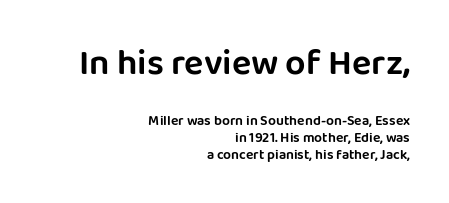
The image shows 36 px sans-serif type, upright; set right-aligned, line spacing 1.2x, normal letter spacing, not underlined; the first (top) block is 2.57x larger; low stroke contrast and a large x-height.
